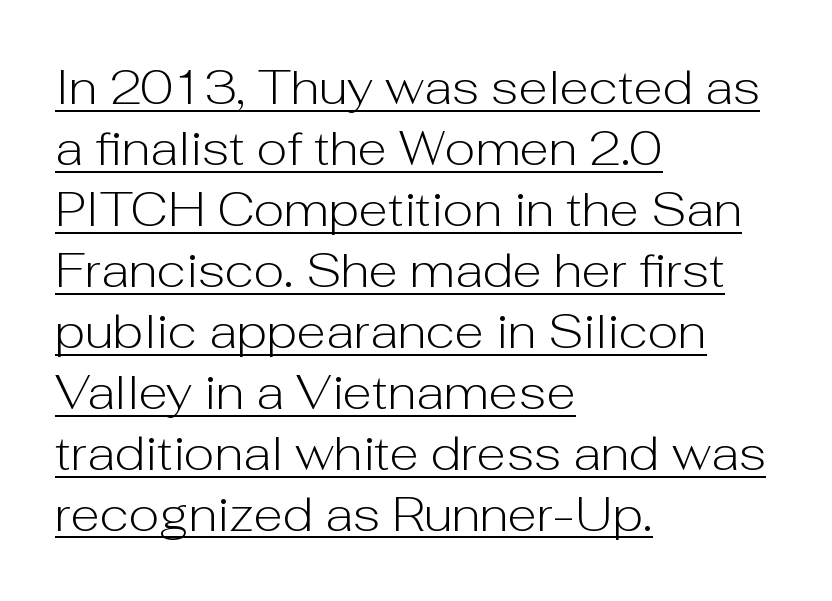
Q: Is the text bold? A: No.
Q: Is the text italic (slanted)? A: No, it is upright.
Q: Is the typeface a serif or a sans-serif typeface? A: Sans-serif.
Q: Is the text underlined? A: Yes.
Q: How is the paragraph aligned? A: Left-aligned.
Q: Is the spacing between letters normal or unusually wide? A: Normal.
Q: Is the spacing between lines tight, normal or loose? A: Normal.
Q: Width (condensed, normal, or wide)? A: Normal.
Q: Stroke contrast? A: Low.
Q: x-height? A: Medium.
Q: Monospaced? A: No.
